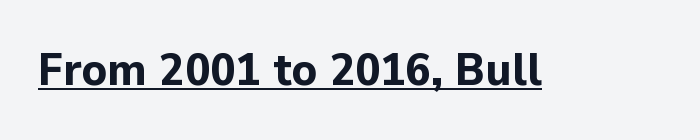
The tracking reads as untouched default to a designer's eye. The passage shown is typeset with a sans-serif family. The specimen includes a rule beneath the text block's lines. You could not count columns in this text — the font is proportionally spaced. Compared with an ordinary text face, these strokes are far heavier — a full bold.
